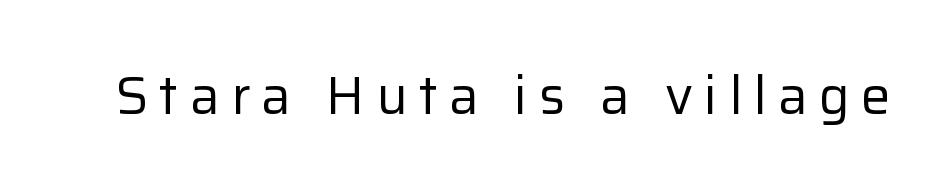
{"serif": "no", "italic": "no", "bold": "no", "weight": "regular", "width": "normal", "stroke_contrast": "low", "x_height": "medium", "monospaced": "no", "underline": "no", "letter_spacing": "wide", "letter_spacing_em": 0.21, "glyph_px": 53}
